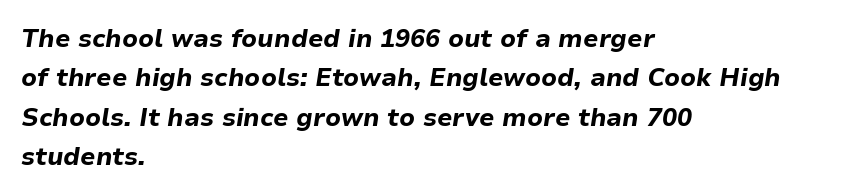
{"italic": "yes", "lean": "right", "slant_degrees": 9, "bold": "yes", "underline": "no", "align": "left", "line_spacing": "normal", "line_spacing_ratio": 1.58, "letter_spacing": "normal", "letter_spacing_em": 0.0, "glyph_px": 25}
